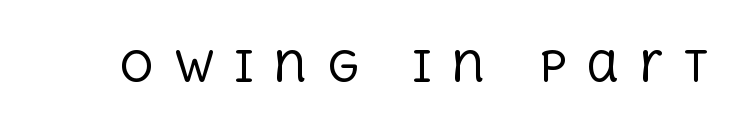
Q: Is the text bold? A: No.
Q: Is the text italic (slanted)? A: No, it is upright.
Q: Is the typeface a serif or a sans-serif typeface? A: Serif.
Q: Is the text underlined? A: No.
Q: Is the spacing between letters normal or unusually wide? A: Unusually wide.
Q: Width (condensed, normal, or wide)? A: Normal.
Q: x-height? A: Large.
Q: Monospaced? A: No.
